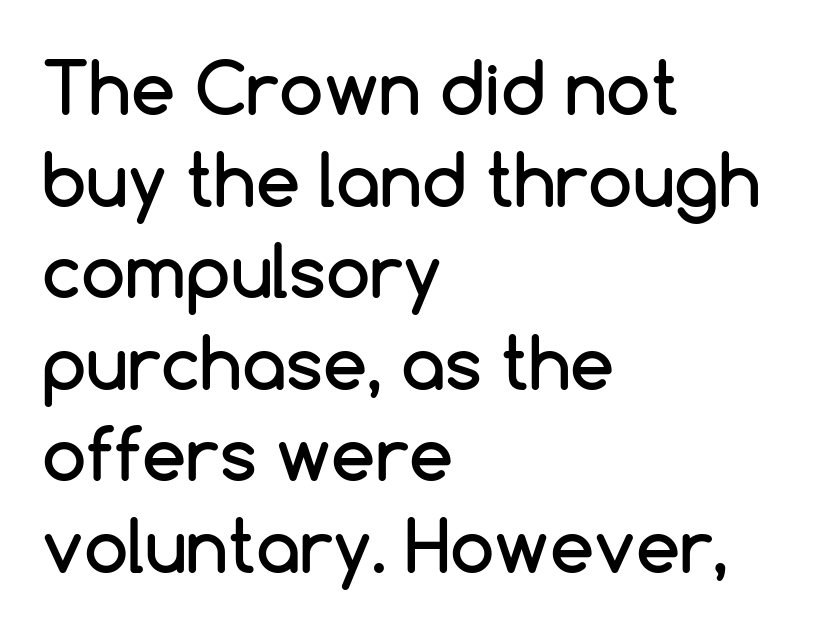
{"serif": "no", "italic": "no", "width": "normal", "stroke_contrast": "low", "x_height": "medium", "monospaced": "no", "underline": "no", "align": "left", "line_spacing": "normal", "line_spacing_ratio": 1.29, "letter_spacing": "normal", "letter_spacing_em": 0.0, "glyph_px": 71}
